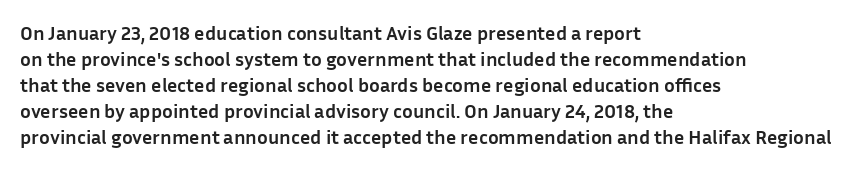
The image shows 20 px bold type, upright; set left-aligned, normal line spacing (1.3x), normal letter spacing, not underlined.
